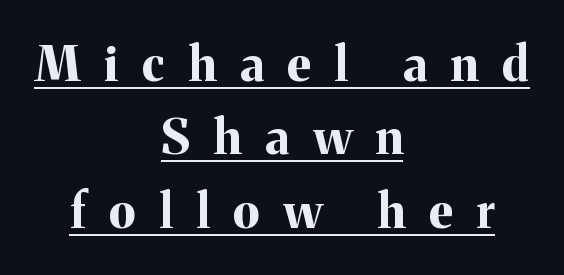
What decoration does the sample have? An underline. Does the type have serifs? Yes, each stem ends in a small foot. Set as a true bold cut, around the 700 mark. These lines sit exactly where default settings would place them. These lines stack symmetrically, like a column narrowing and widening about its center.
